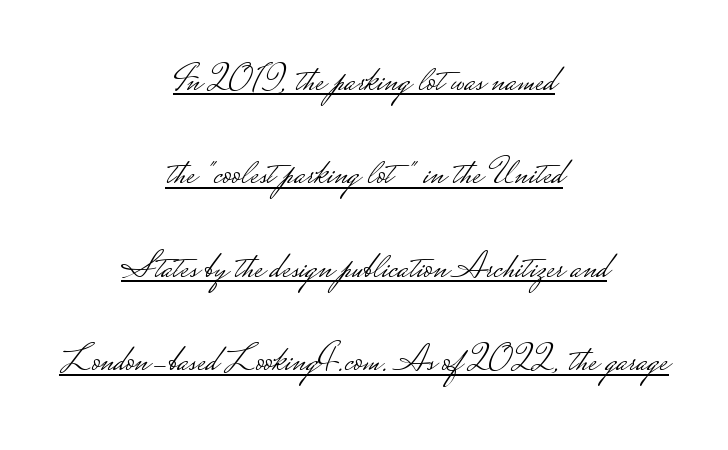
The image shows 38 px light, wide sans-serif type; set centered, loose line spacing (2.46x), normal letter spacing, underlined; low stroke contrast.
